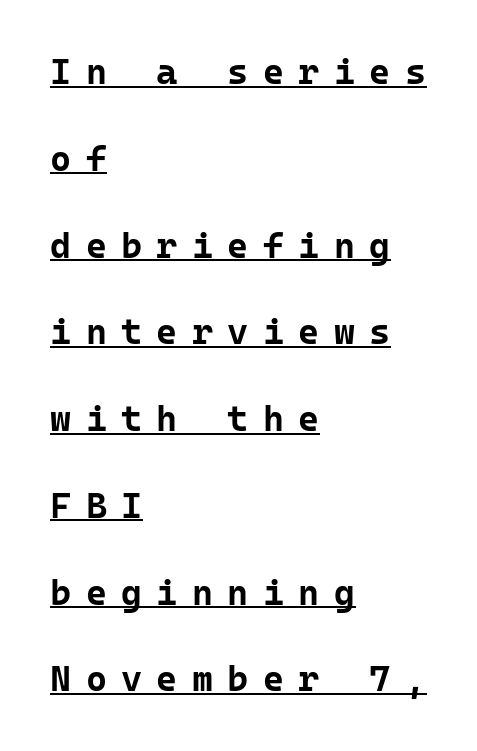
{"serif": "no", "italic": "no", "bold": "yes", "weight": "bold", "width": "normal", "stroke_contrast": "low", "x_height": "medium", "monospaced": "yes", "underline": "yes", "align": "left", "line_spacing": "loose", "line_spacing_ratio": 2.41, "letter_spacing": "wide", "letter_spacing_em": 0.4, "glyph_px": 36}
